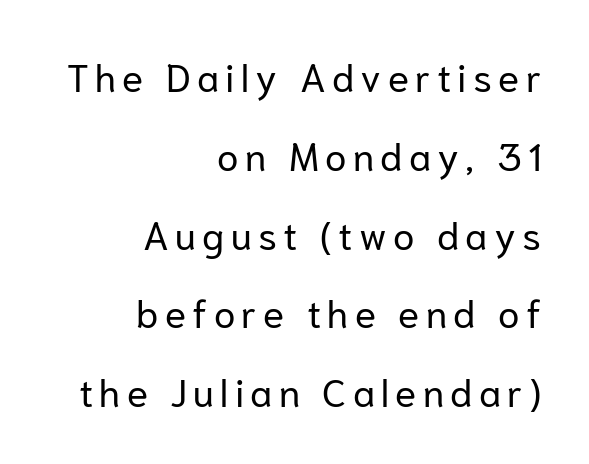
Caption: face not bold, strokes unweighted. The letters carry no serifs — their stems end cleanly without finishing strokes. Airy leading. The rendering anchors every line to the right-hand side. Beneath every word, the page is bare. The rendering uses natural spacing where letterforms have individual widths.
